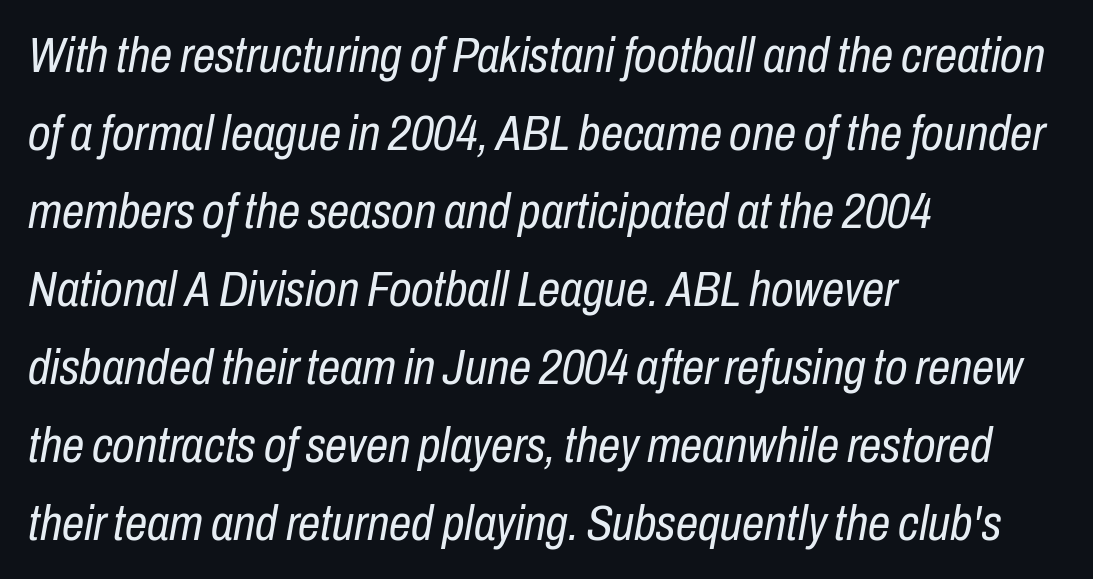
{"italic": "yes", "lean": "right", "slant_degrees": 10, "bold": "no", "weight": "regular", "width": "condensed", "stroke_contrast": "low", "x_height": "medium", "monospaced": "no", "underline": "no", "align": "left", "line_spacing": "normal", "line_spacing_ratio": 1.56, "letter_spacing": "normal", "letter_spacing_em": 0.0, "glyph_px": 50}
